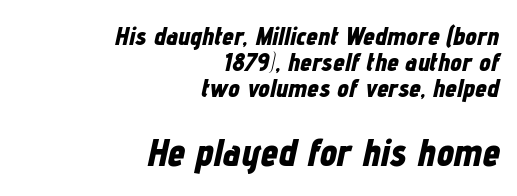
Q: Is the text bold? A: Yes.
Q: Is the text italic (slanted)? A: Yes, it leans right by about 12 degrees.
Q: Is the text underlined? A: No.
Q: How is the paragraph aligned? A: Right-aligned.
Q: Is the spacing between letters normal or unusually wide? A: Normal.
Q: Is the spacing between lines tight, normal or loose? A: Tight.
Q: Which block of text is set in a larger size, the first (top) or the second (bottom)? A: The second (bottom) one.
Q: Width (condensed, normal, or wide)? A: Condensed.
Q: Stroke contrast? A: Low.
Q: x-height? A: Medium.
Q: Monospaced? A: No.
